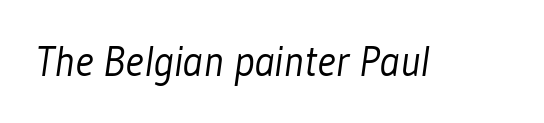
{"serif": "no", "bold": "no", "weight": "light", "width": "condensed", "stroke_contrast": "low", "x_height": "medium", "monospaced": "no", "underline": "no", "letter_spacing": "normal", "letter_spacing_em": 0.0, "glyph_px": 42}
